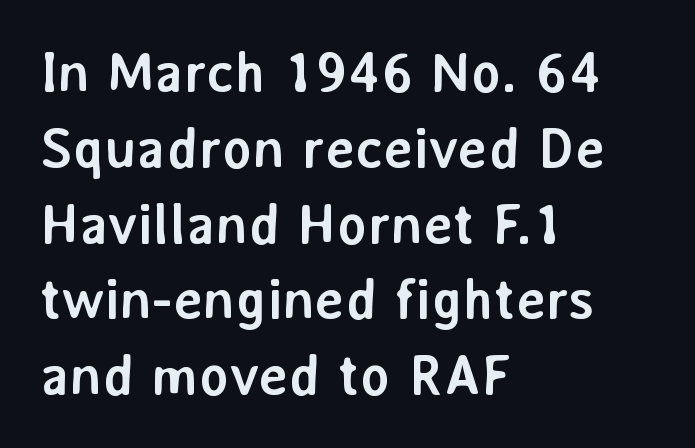
Q: Is the text bold? A: Yes.
Q: Is the text italic (slanted)? A: No, it is upright.
Q: Is the typeface a serif or a sans-serif typeface? A: Sans-serif.
Q: Is the text underlined? A: No.
Q: How is the paragraph aligned? A: Left-aligned.
Q: Is the spacing between letters normal or unusually wide? A: Normal.
Q: Is the spacing between lines tight, normal or loose? A: Normal.
Q: Width (condensed, normal, or wide)? A: Normal.
Q: Stroke contrast? A: Low.
Q: x-height? A: Medium.
Q: Monospaced? A: No.
